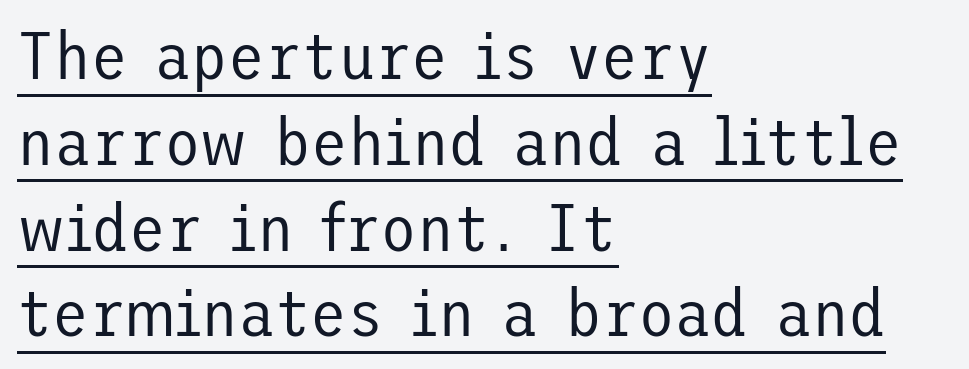
{"serif": "no", "italic": "no", "bold": "no", "weight": "regular", "width": "normal", "stroke_contrast": "low", "x_height": "medium", "underline": "yes", "align": "left", "line_spacing": "normal", "line_spacing_ratio": 1.28, "letter_spacing": "normal", "letter_spacing_em": 0.0, "glyph_px": 67}
